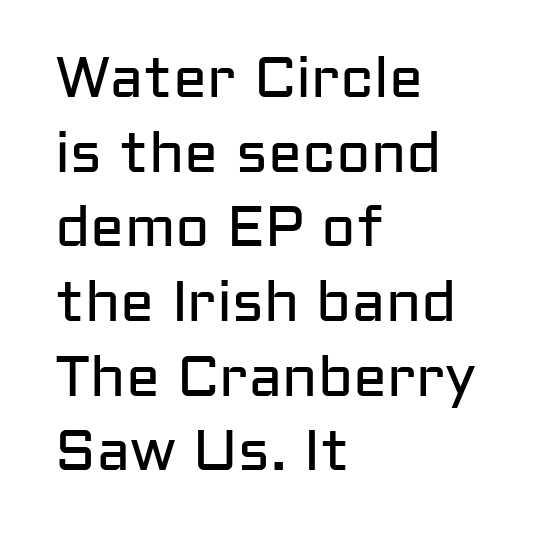
Honestly, the row spacing looks completely unremarkable. Layout note: lines flush left. The area under the type is left untouched. Character widths vary here, with narrow letters taking less room than wide ones. Characters remain perfectly vertical along every line.
